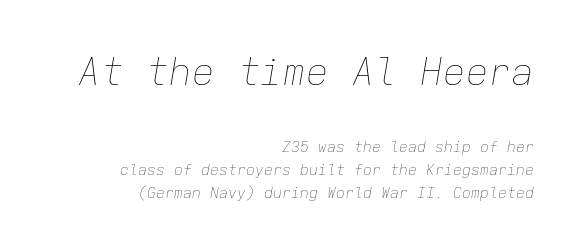
Q: Is the text bold? A: No.
Q: Is the text italic (slanted)? A: Yes, it leans right by about 9 degrees.
Q: Is the text underlined? A: No.
Q: How is the paragraph aligned? A: Right-aligned.
Q: Is the spacing between letters normal or unusually wide? A: Normal.
Q: Is the spacing between lines tight, normal or loose? A: Normal.
Q: Which block of text is set in a larger size, the first (top) or the second (bottom)? A: The first (top) one.
Q: Width (condensed, normal, or wide)? A: Normal.
Q: Stroke contrast? A: Low.
Q: x-height? A: Medium.
Q: Monospaced? A: Yes.
